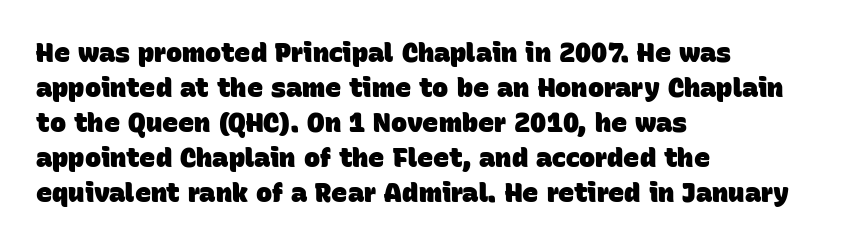
The type is set solid horizontally, with unmodified tracking. The face used here has the dense, thick strokes of a bold. The specimen omits any rule beneath the text block's lines. Compared with typical paragraphs, the rows here are spaced about the same. These lines are set flush left with a ragged right edge.
